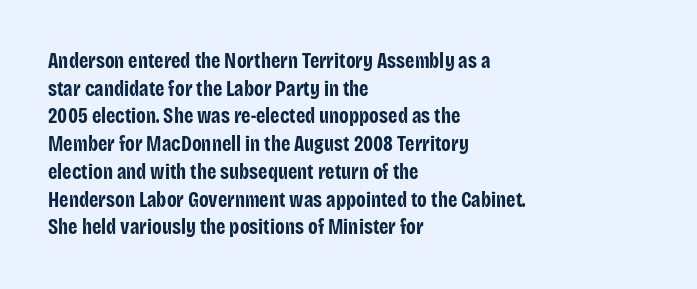
The image shows 21 px bold type, upright; set left-aligned, normal line spacing (1.32x), normal letter spacing, not underlined.
